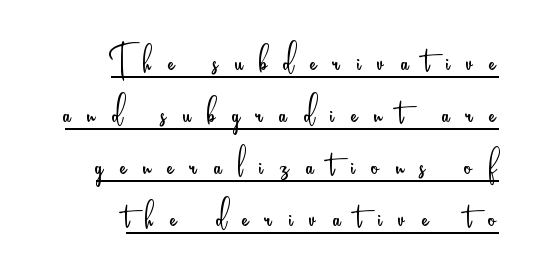
Q: Is the text bold? A: No.
Q: Is the typeface a serif or a sans-serif typeface? A: Sans-serif.
Q: Is the text underlined? A: Yes.
Q: How is the paragraph aligned? A: Right-aligned.
Q: Is the spacing between letters normal or unusually wide? A: Unusually wide.
Q: Is the spacing between lines tight, normal or loose? A: Tight.
Q: Width (condensed, normal, or wide)? A: Condensed.
Q: Stroke contrast? A: Low.
Q: x-height? A: Small.
Q: Monospaced? A: No.
